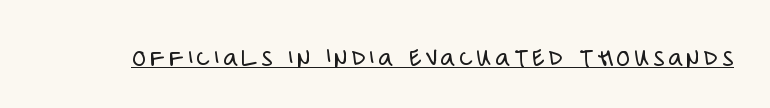
The image shows 28 px light, condensed sans-serif type, upright; set underlined; low stroke contrast and a large x-height.
